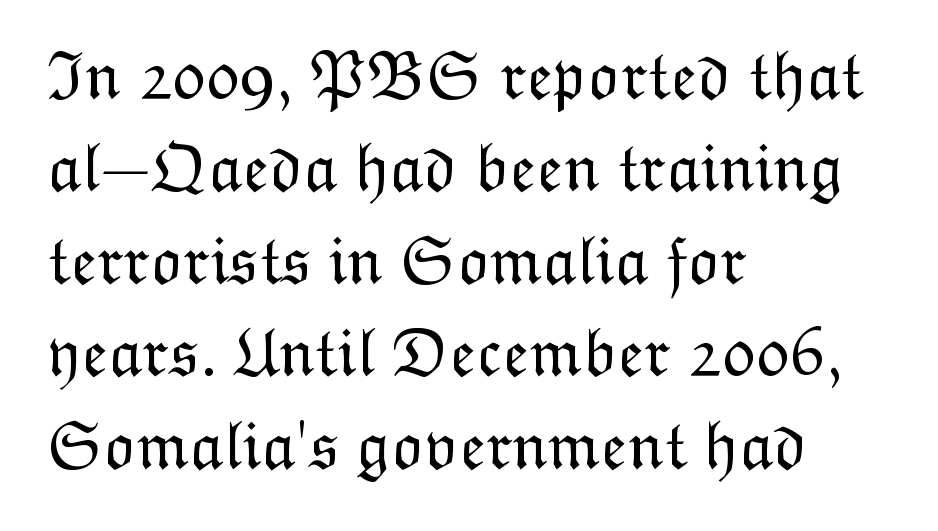
Q: Is the text bold? A: No.
Q: Is the text italic (slanted)? A: No, it is upright.
Q: Is the text underlined? A: No.
Q: How is the paragraph aligned? A: Left-aligned.
Q: Is the spacing between letters normal or unusually wide? A: Normal.
Q: Is the spacing between lines tight, normal or loose? A: Normal.
Q: Width (condensed, normal, or wide)? A: Normal.
Q: Stroke contrast? A: Low.
Q: x-height? A: Medium.
Q: Monospaced? A: No.
